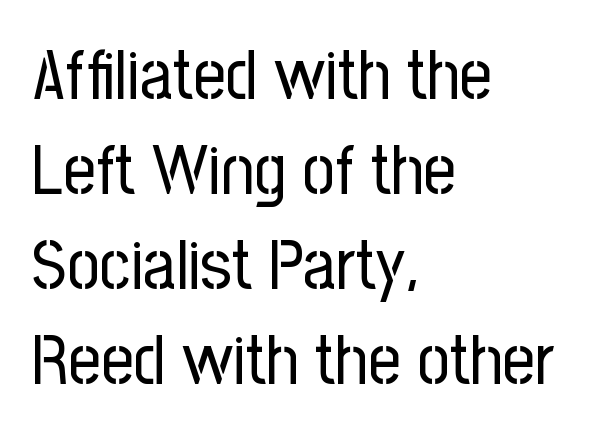
Horizontal alignment here is leftward, the default for most running prose. Do the letters lean? They stand straight. The glyphs in this specimen are sans serif. The area under the type is left untouched.
